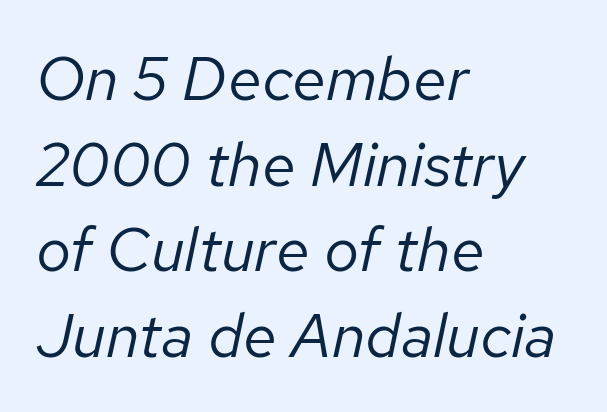
Q: Is the text bold? A: No.
Q: Is the text italic (slanted)? A: Yes, it leans right by about 12 degrees.
Q: Is the text underlined? A: No.
Q: How is the paragraph aligned? A: Left-aligned.
Q: Is the spacing between letters normal or unusually wide? A: Normal.
Q: Is the spacing between lines tight, normal or loose? A: Normal.
Q: Width (condensed, normal, or wide)? A: Normal.
Q: Stroke contrast? A: Low.
Q: x-height? A: Medium.
Q: Monospaced? A: No.
